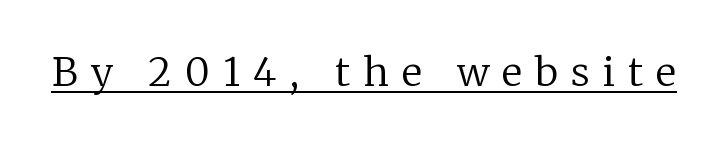
Is there an underline? Yes — a line sits under the letters. This sample has the flowing, uneven cadence of proportional lettering. Regarding serifs, this sample has them. The axis of the letterforms is exactly vertical. Students, note that the glyphs here are deliberately spaced far apart.
